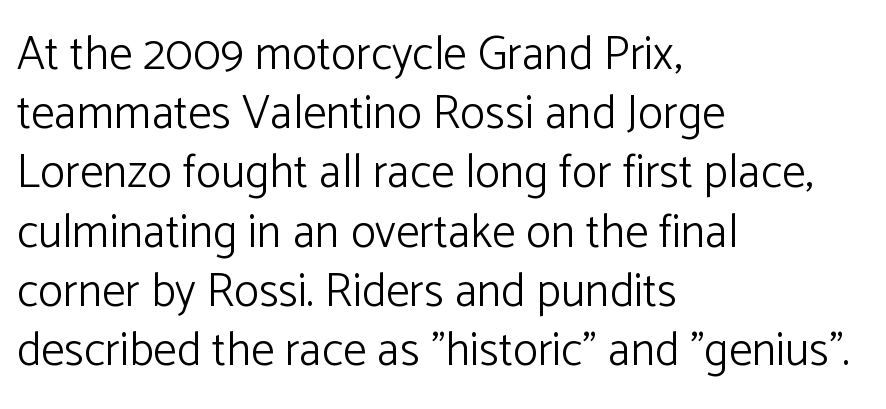
{"serif": "no", "italic": "no", "bold": "no", "weight": "light", "width": "normal", "stroke_contrast": "low", "x_height": "medium", "monospaced": "no", "underline": "no", "align": "left", "line_spacing": "normal", "line_spacing_ratio": 1.26, "letter_spacing": "normal", "letter_spacing_em": 0.0, "glyph_px": 47}
